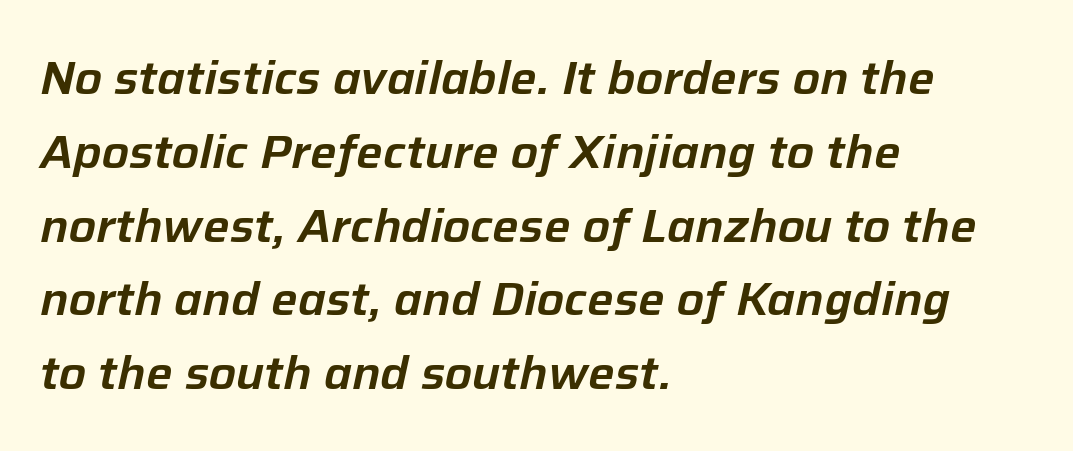
The image shows 47 px text type, italic (leaning right); set left-aligned, normal line spacing (1.57x), normal letter spacing, not underlined; low stroke contrast and a medium x-height.
